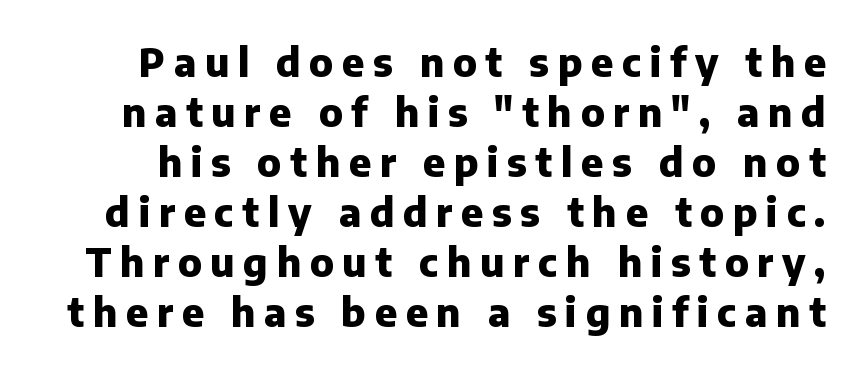
The image shows 39 px heavy sans-serif type, upright; set normal line spacing (1.28x), unusually wide letter spacing (+0.22 em), not underlined; low stroke contrast and a medium x-height.
